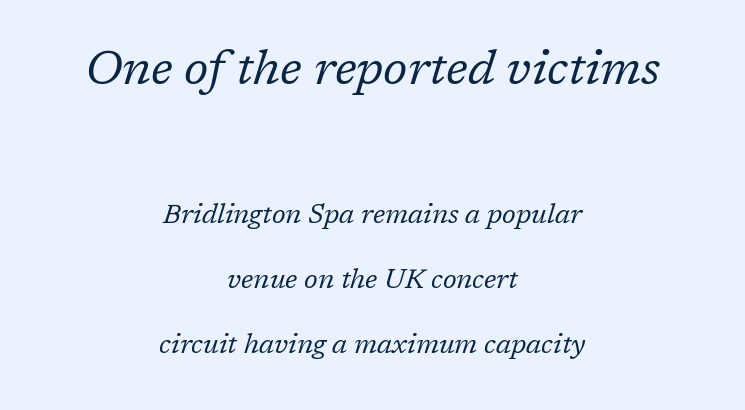
The image shows 48 px regular-weight serif type, italic (leaning right); set centered, loose line spacing (2.42x), normal letter spacing, not underlined; the first (top) block is 1.78x larger; low stroke contrast and a medium x-height.
